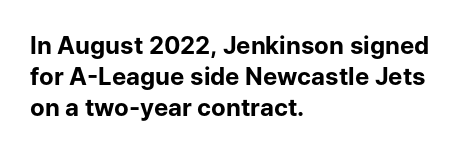
Every letter is thick-stroked: bold, no question. Line starts are locked; line ends wander. What's the leading like? Ordinary, nothing unusual. Glance below the letters and you will spot only blank space.
